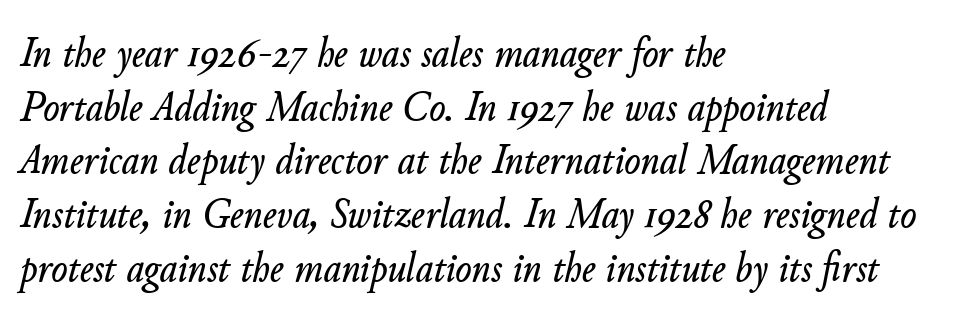
{"italic": "yes", "lean": "right", "slant_degrees": 11, "width": "normal", "stroke_contrast": "low", "x_height": "small", "monospaced": "no", "underline": "no", "align": "left", "line_spacing": "normal", "line_spacing_ratio": 1.25, "letter_spacing": "normal", "letter_spacing_em": 0.0, "glyph_px": 43}
